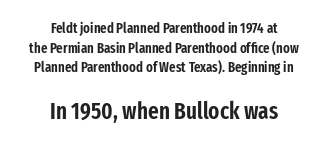
Q: Is the text italic (slanted)? A: No, it is upright.
Q: Is the text underlined? A: No.
Q: How is the paragraph aligned? A: Centered.
Q: Is the spacing between letters normal or unusually wide? A: Normal.
Q: Is the spacing between lines tight, normal or loose? A: Normal.
Q: Which block of text is set in a larger size, the first (top) or the second (bottom)? A: The second (bottom) one.
